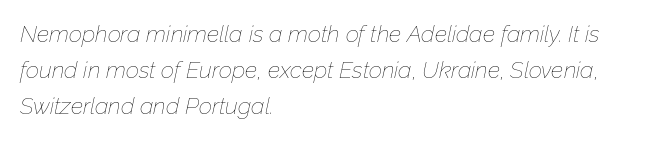
{"italic": "yes", "lean": "right", "slant_degrees": 12, "bold": "no", "underline": "no", "align": "left", "line_spacing": "normal", "line_spacing_ratio": 1.57, "letter_spacing": "normal", "letter_spacing_em": 0.0, "glyph_px": 23}
